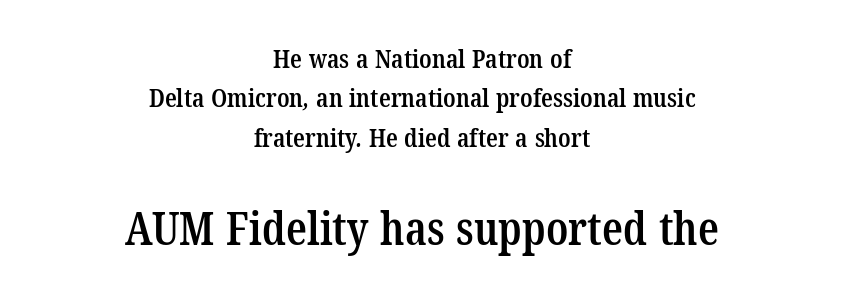
The image shows 46 px semibold, condensed serif type; set centered, normal line spacing (1.51x), normal letter spacing, not underlined; the second (bottom) block is 1.77x larger; low stroke contrast and a medium x-height.
